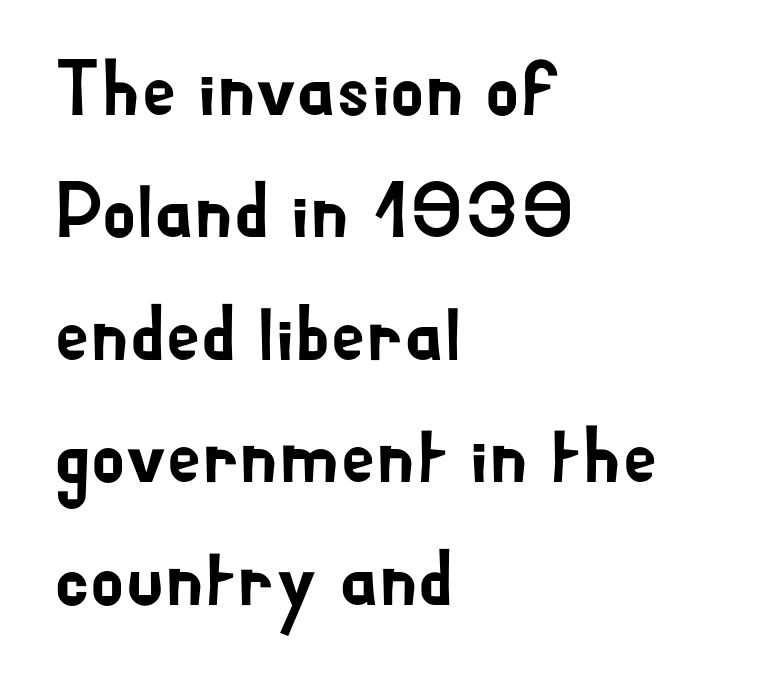
The image shows 78 px sans-serif type, upright; set left-aligned, normal line spacing (1.57x), normal letter spacing, not underlined; low stroke contrast and a small x-height.
